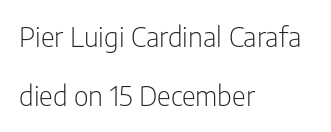
The image shows 27 px text type, upright; set left-aligned, loose line spacing (2.19x), normal letter spacing, not underlined.
